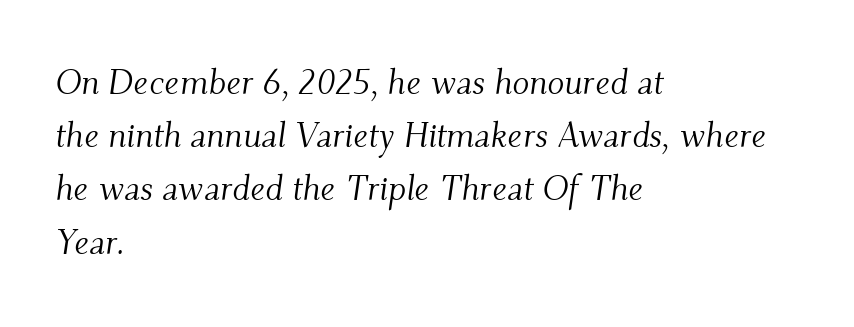
The image shows 35 px light serif type, italic (leaning right); set left-aligned, normal line spacing (1.52x), normal letter spacing, not underlined; medium stroke contrast and a small x-height.
